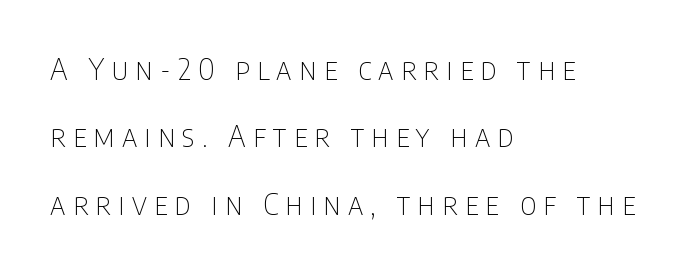
The image shows 29 px thin, condensed sans-serif type, upright; set left-aligned, loose line spacing (2.32x), unusually wide letter spacing (+0.25 em), not underlined; low stroke contrast and a large x-height.
